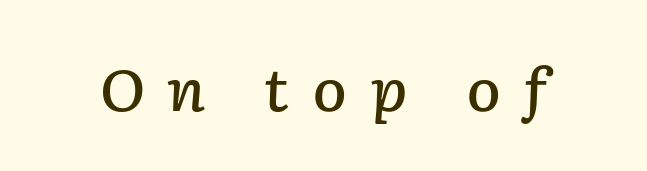
Q: Is the text bold? A: Semi-bold.
Q: Is the text italic (slanted)? A: Yes, it leans right by about 2 degrees.
Q: Is the text underlined? A: No.
Q: Is the spacing between letters normal or unusually wide? A: Unusually wide.
Q: Width (condensed, normal, or wide)? A: Normal.
Q: Stroke contrast? A: Low.
Q: x-height? A: Medium.
Q: Monospaced? A: No.
